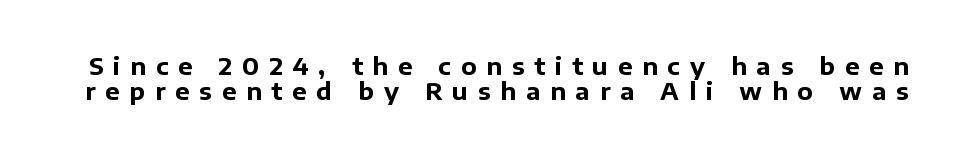
The image shows 24 px bold type, upright; set tight line spacing (1.05x), unusually wide letter spacing (+0.41 em), not underlined.
